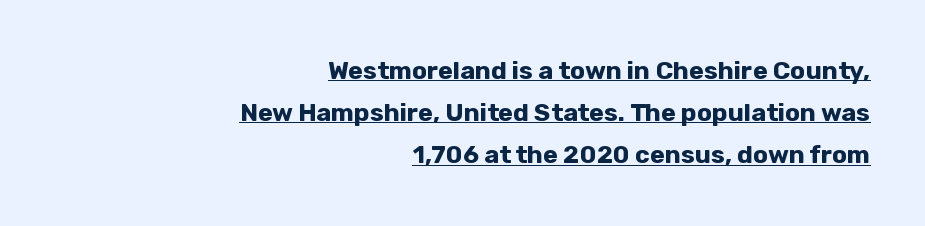
Q: Is the text bold? A: Yes.
Q: Is the text italic (slanted)? A: No, it is upright.
Q: Is the text underlined? A: Yes.
Q: How is the paragraph aligned? A: Right-aligned.
Q: Is the spacing between letters normal or unusually wide? A: Normal.
Q: Is the spacing between lines tight, normal or loose? A: Normal.
